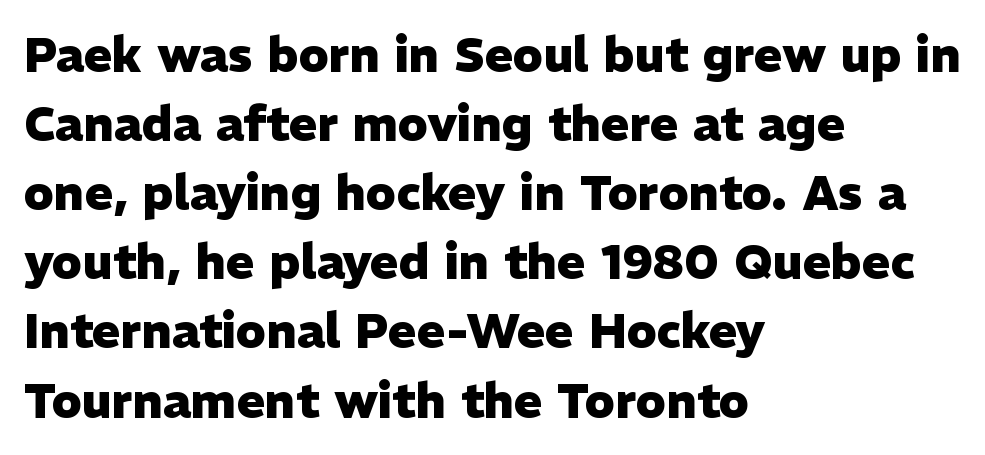
Q: Is the text bold? A: Yes.
Q: Is the text italic (slanted)? A: No, it is upright.
Q: Is the typeface a serif or a sans-serif typeface? A: Sans-serif.
Q: Is the text underlined? A: No.
Q: How is the paragraph aligned? A: Left-aligned.
Q: Is the spacing between letters normal or unusually wide? A: Normal.
Q: Is the spacing between lines tight, normal or loose? A: Normal.
Q: Width (condensed, normal, or wide)? A: Normal.
Q: Stroke contrast? A: Low.
Q: x-height? A: Medium.
Q: Monospaced? A: No.
